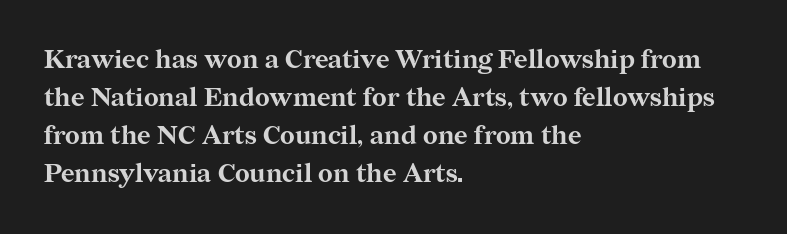
{"italic": "no", "bold": "yes", "underline": "no", "align": "left", "line_spacing": "normal", "line_spacing_ratio": 1.46, "letter_spacing": "normal", "letter_spacing_em": 0.0, "glyph_px": 26}
